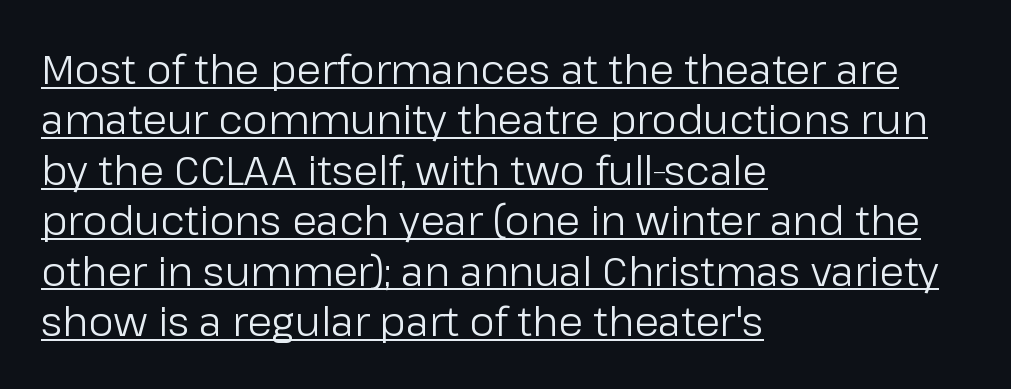
{"serif": "no", "italic": "no", "bold": "no", "weight": "regular", "width": "normal", "stroke_contrast": "low", "x_height": "medium", "monospaced": "no", "underline": "yes", "align": "left", "line_spacing": "normal", "line_spacing_ratio": 1.26, "letter_spacing": "normal", "letter_spacing_em": 0.0, "glyph_px": 40}
